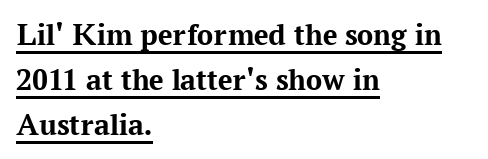
The lines sit at an ordinary, default distance from one another. Decoration check: the copy is underlined. In terms of letterform style, serifs are clearly present. Is the type bold? Yes — the strokes are clearly thick and heavy. Do the characters align in a grid? No, the font is proportional.
